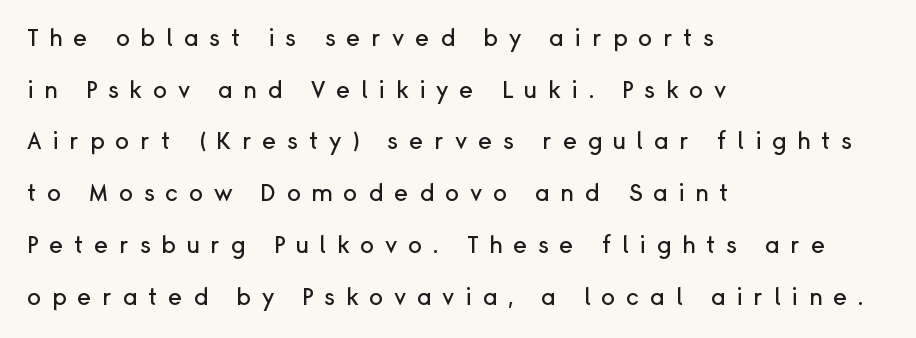
Q: Is the text italic (slanted)? A: No, it is upright.
Q: Is the text underlined? A: No.
Q: How is the paragraph aligned? A: Left-aligned.
Q: Is the spacing between letters normal or unusually wide? A: Unusually wide.
Q: Is the spacing between lines tight, normal or loose? A: Loose.
